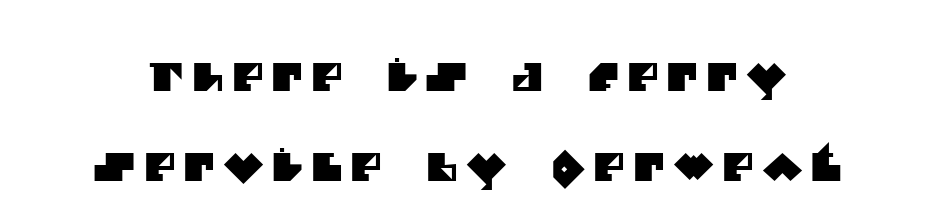
{"serif": "no", "width": "normal", "stroke_contrast": "medium", "x_height": "large", "monospaced": "no", "underline": "no", "align": "center", "line_spacing": "loose", "line_spacing_ratio": 2.36, "letter_spacing": "wide", "letter_spacing_em": 0.22, "glyph_px": 38}
